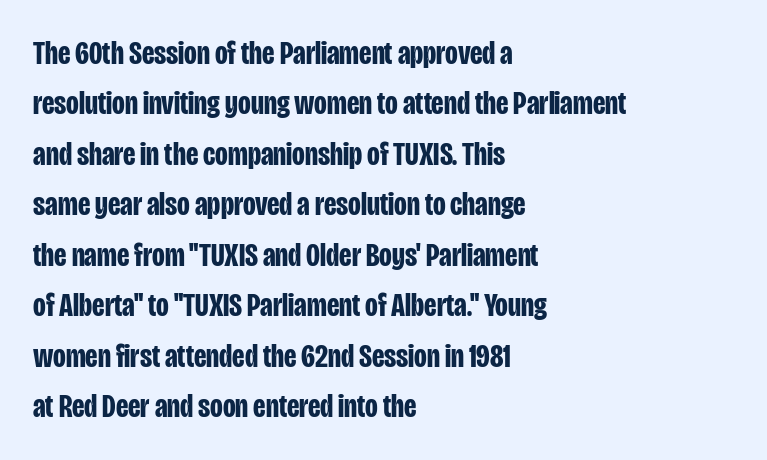
Q: Is the text bold? A: Yes.
Q: Is the text italic (slanted)? A: No, it is upright.
Q: Is the typeface a serif or a sans-serif typeface? A: Sans-serif.
Q: Is the text underlined? A: No.
Q: How is the paragraph aligned? A: Left-aligned.
Q: Is the spacing between letters normal or unusually wide? A: Normal.
Q: Is the spacing between lines tight, normal or loose? A: Normal.
Q: Width (condensed, normal, or wide)? A: Condensed.
Q: Stroke contrast? A: Low.
Q: x-height? A: Large.
Q: Monospaced? A: No.
